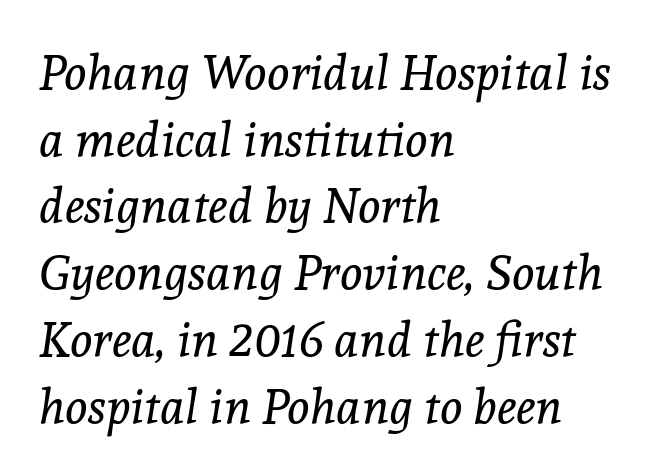
{"serif": "yes", "italic": "yes", "lean": "right", "slant_degrees": 8, "bold": "no", "weight": "regular", "width": "normal", "x_height": "medium", "monospaced": "no", "underline": "no", "align": "left", "line_spacing": "normal", "line_spacing_ratio": 1.39, "letter_spacing": "normal", "letter_spacing_em": 0.0, "glyph_px": 48}
